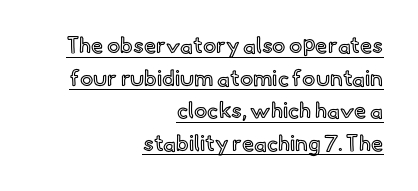
The image shows 22 px text type, upright; set right-aligned, normal line spacing (1.48x), normal letter spacing, underlined.
